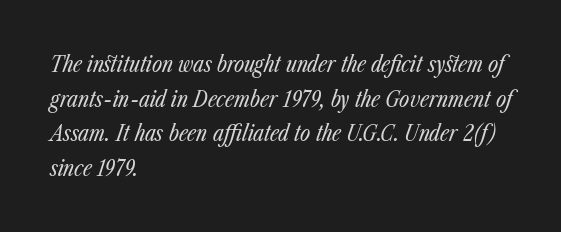
Words appear dense and cohesive because spacing is normal. Check the space under the baseline: it is left empty. Where is the straight margin? On the left. The rendering uses a moderate line-height, typical for paragraphs. No extra ink here — the face is not bold. The font's italic variant was chosen for this text.
